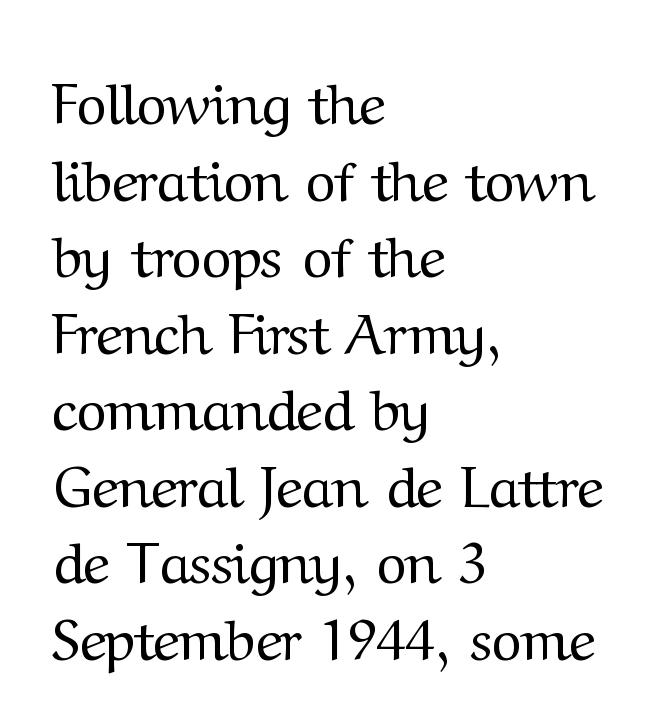
The image shows 58 px regular-weight serif type, upright; set left-aligned, normal line spacing (1.32x), normal letter spacing, not underlined; medium stroke contrast and a medium x-height.
